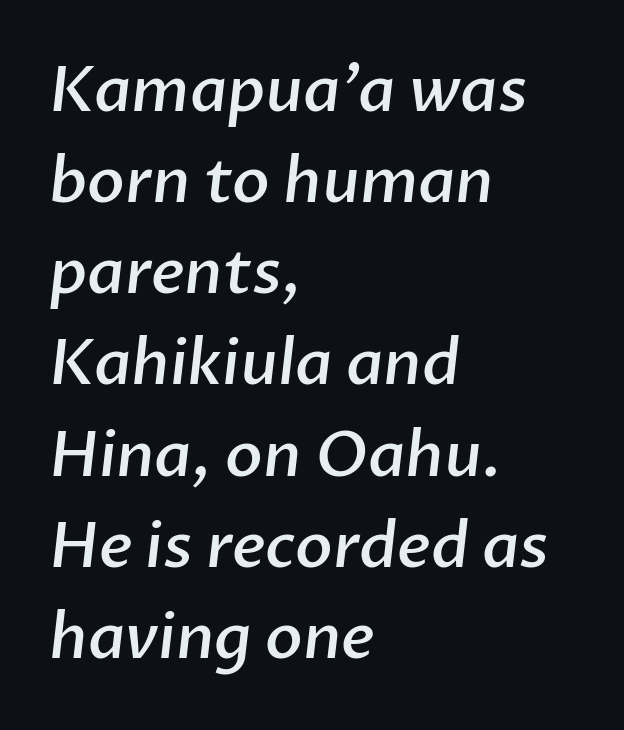
The image shows 62 px semibold sans-serif type; set left-aligned, normal line spacing (1.47x), normal letter spacing, not underlined; low stroke contrast and a medium x-height.
